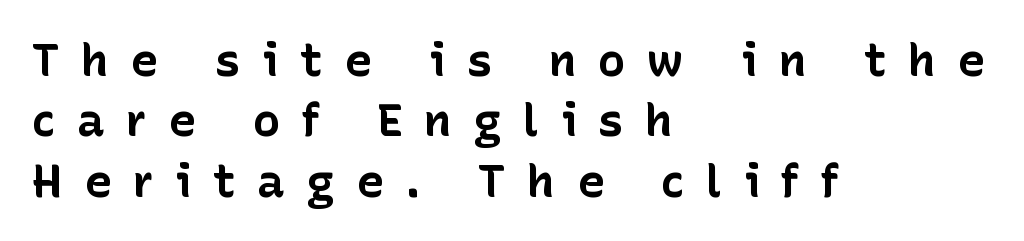
{"serif": "no", "italic": "no", "bold": "yes", "weight": "bold", "width": "normal", "stroke_contrast": "low", "x_height": "medium", "monospaced": "no", "underline": "no", "align": "left", "line_spacing": "normal", "line_spacing_ratio": 1.31, "letter_spacing": "wide", "letter_spacing_em": 0.47, "glyph_px": 46}
